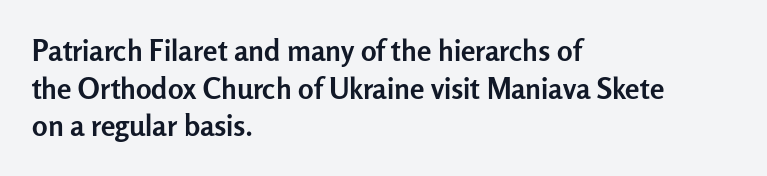
{"serif": "no", "italic": "no", "bold": "yes", "weight": "semibold", "width": "normal", "stroke_contrast": "low", "x_height": "medium", "monospaced": "no", "underline": "no", "align": "left", "line_spacing": "normal", "line_spacing_ratio": 1.3, "letter_spacing": "normal", "letter_spacing_em": 0.0, "glyph_px": 29}
